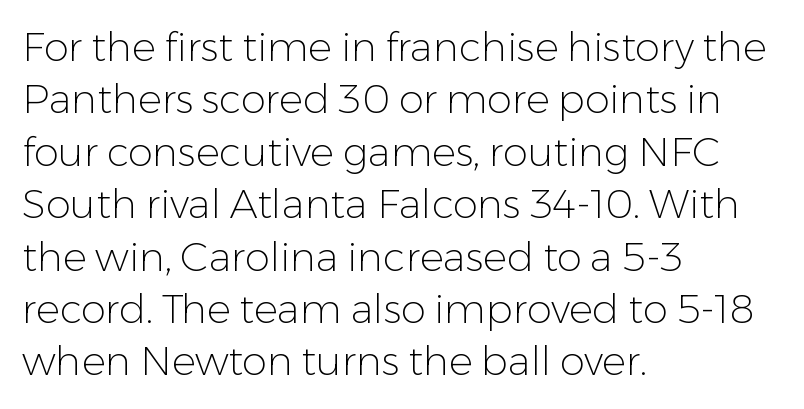
{"serif": "no", "italic": "no", "bold": "no", "weight": "light", "width": "normal", "stroke_contrast": "low", "x_height": "medium", "monospaced": "no", "underline": "no", "align": "left", "line_spacing": "normal", "line_spacing_ratio": 1.31, "letter_spacing": "normal", "letter_spacing_em": 0.0, "glyph_px": 40}
